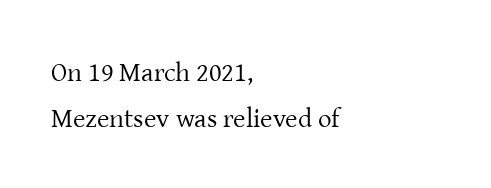
The image shows 27 px text type, upright; set left-aligned, normal line spacing (1.69x), normal letter spacing, not underlined.
